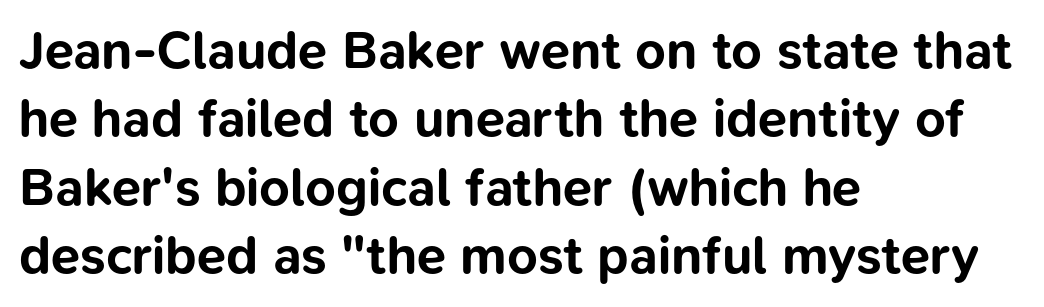
{"serif": "no", "italic": "no", "bold": "yes", "weight": "bold", "width": "normal", "stroke_contrast": "low", "x_height": "medium", "monospaced": "no", "underline": "no", "align": "left", "line_spacing": "normal", "line_spacing_ratio": 1.29, "letter_spacing": "normal", "letter_spacing_em": 0.0, "glyph_px": 53}
